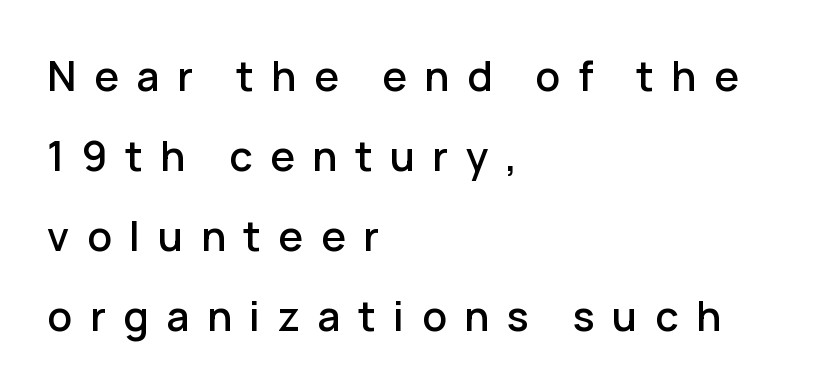
The image shows 41 px sans-serif type, upright; set left-aligned, loose line spacing (1.95x), unusually wide letter spacing (+0.43 em), not underlined; low stroke contrast and a medium x-height.
